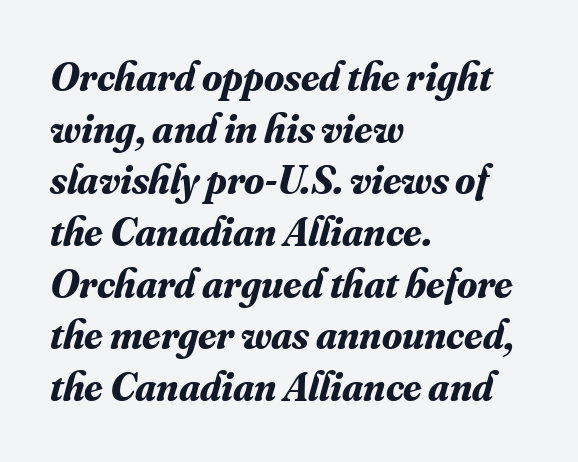
The image shows 41 px bold serif type, italic (leaning right); set left-aligned, normal line spacing (1.26x), normal letter spacing, not underlined; medium stroke contrast and a small x-height.
